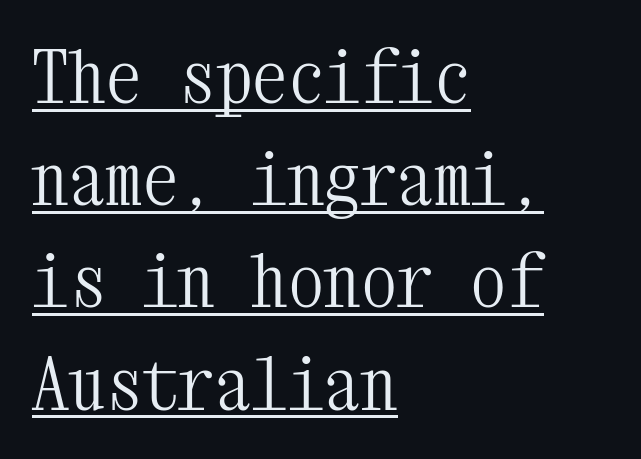
The image shows 73 px light, condensed serif type, upright, monospaced; set left-aligned, normal line spacing (1.4x), normal letter spacing, underlined; medium stroke contrast and a medium x-height.
